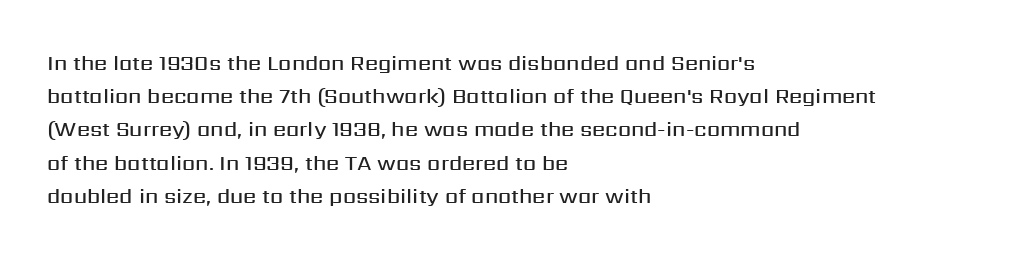
The image shows 21 px text type, upright; set left-aligned, normal line spacing (1.58x), normal letter spacing, not underlined.
